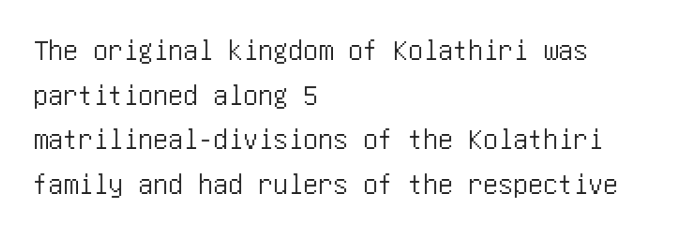
The image shows 30 px condensed sans-serif type, upright; set left-aligned, normal line spacing (1.49x), normal letter spacing, not underlined; low stroke contrast and a large x-height.
